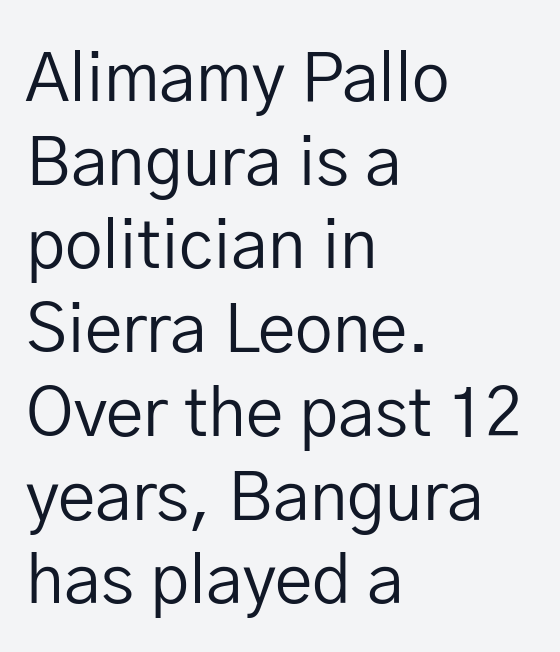
{"serif": "no", "italic": "no", "bold": "no", "weight": "regular", "width": "normal", "stroke_contrast": "low", "x_height": "medium", "monospaced": "no", "underline": "no", "align": "left", "line_spacing": "normal", "line_spacing_ratio": 1.25, "letter_spacing": "normal", "letter_spacing_em": 0.0, "glyph_px": 67}
